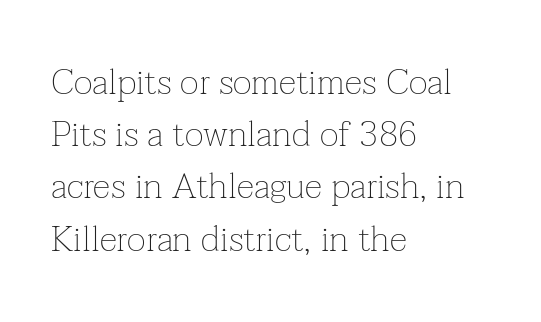
The image shows 36 px thin serif type, upright; set left-aligned, normal line spacing (1.45x), normal letter spacing, not underlined; low stroke contrast and a medium x-height.
